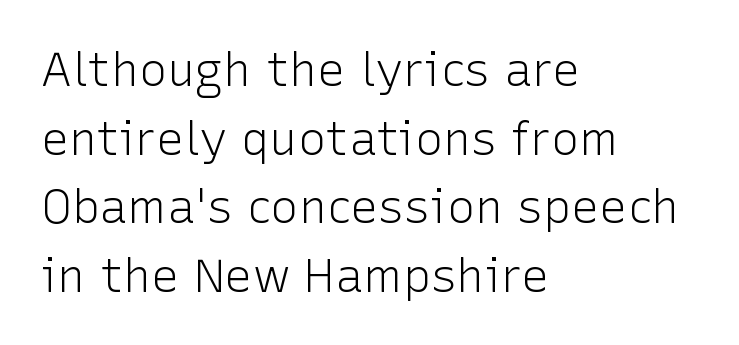
Between one letter and the next there's only the usual sliver of space. If you drew a line through each stem, it would be perfectly vertical. You could not count columns in this text — the font is proportionally spaced. Quick note: underline off.
